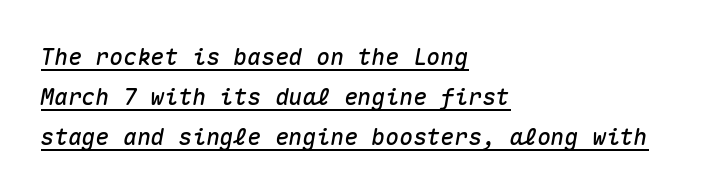
The image shows 23 px text type, italic (leaning right); set left-aligned, line spacing 1.74x, normal letter spacing, underlined.
